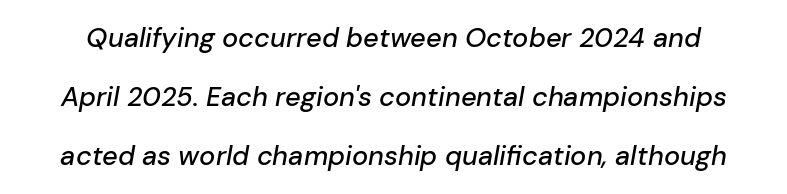
The passage shown stacks its lines with a broad gap. The specimen omits any rule beneath the text block's lines. Notice how the stems are inclined rather than vertical — that's the hallmark of italics. Each word holds together tightly as a unit, with standard inter-letter gaps.
